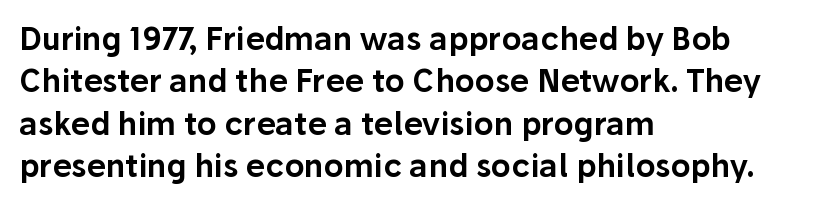
The compositor pushed each line to the left boundary. The axis of the letterforms is exactly vertical. Leading matches the norm, producing a regular column. The passage shown is typed in a proportional face where columns would drift.
